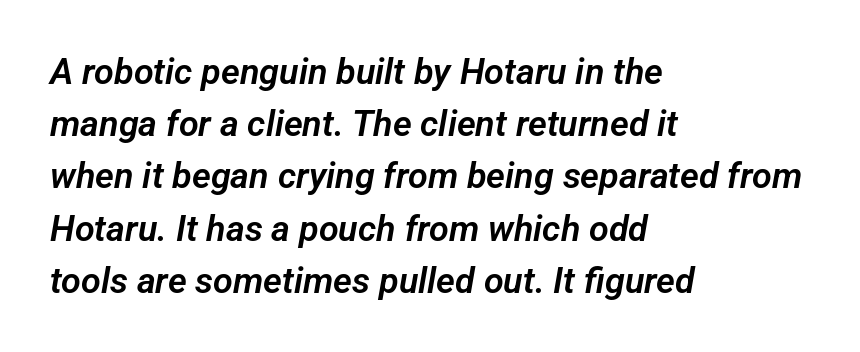
Q: Is the typeface a serif or a sans-serif typeface? A: Sans-serif.
Q: Is the text underlined? A: No.
Q: How is the paragraph aligned? A: Left-aligned.
Q: Is the spacing between letters normal or unusually wide? A: Normal.
Q: Is the spacing between lines tight, normal or loose? A: Normal.
Q: Width (condensed, normal, or wide)? A: Normal.
Q: Stroke contrast? A: Low.
Q: x-height? A: Medium.
Q: Monospaced? A: No.
